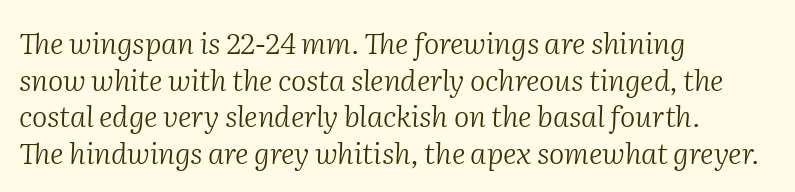
{"serif": "yes", "italic": "yes", "lean": "right", "slant_degrees": 2, "bold": "no", "weight": "light", "width": "normal", "stroke_contrast": "medium", "x_height": "medium", "monospaced": "no", "underline": "no", "align": "left", "line_spacing": "normal", "line_spacing_ratio": 1.26, "letter_spacing": "normal", "letter_spacing_em": 0.0, "glyph_px": 29}
